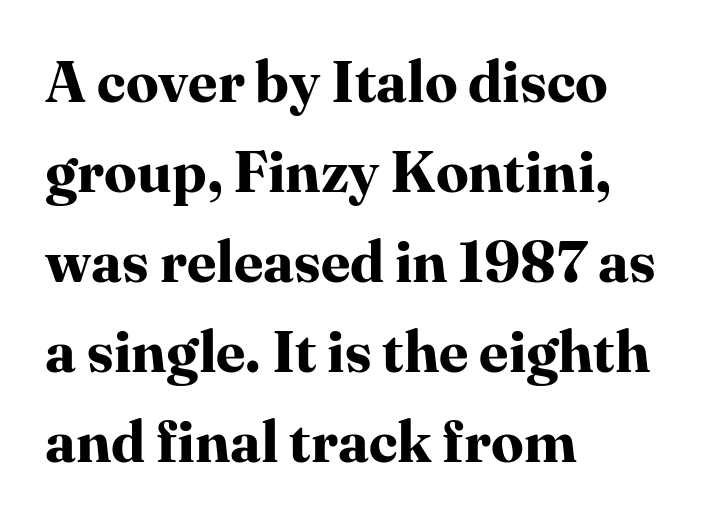
Baseline-to-baseline distance is the conventional proportion of letter height. Weight check: bold — yes, fully. Only glyphs here, with clear space below each row. Yep, those are serifs on the letters.
